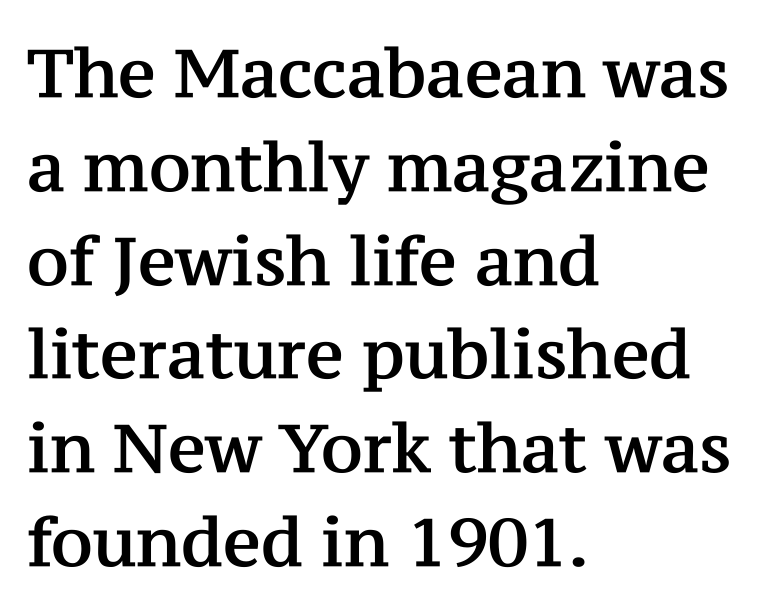
The image shows 67 px serif type, upright; set left-aligned, normal line spacing (1.4x), normal letter spacing, not underlined; medium stroke contrast and a medium x-height.
